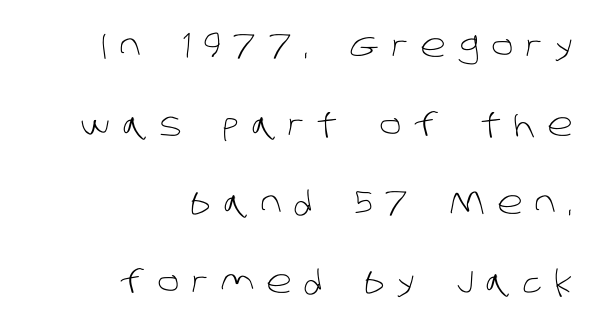
Q: Is the text bold? A: No.
Q: Is the typeface a serif or a sans-serif typeface? A: Sans-serif.
Q: Is the text underlined? A: No.
Q: How is the paragraph aligned? A: Right-aligned.
Q: Is the spacing between letters normal or unusually wide? A: Unusually wide.
Q: Is the spacing between lines tight, normal or loose? A: Loose.
Q: Width (condensed, normal, or wide)? A: Normal.
Q: Stroke contrast? A: Low.
Q: x-height? A: Large.
Q: Monospaced? A: No.
